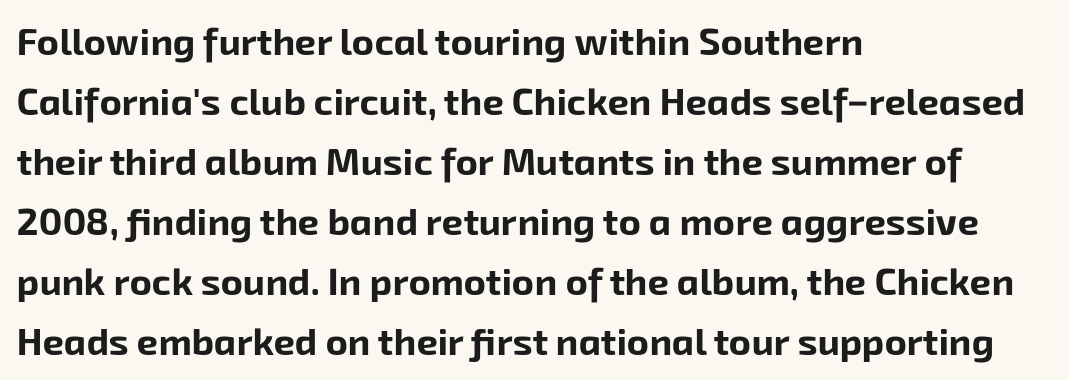
Q: Is the text bold? A: Yes.
Q: Is the typeface a serif or a sans-serif typeface? A: Sans-serif.
Q: Is the text underlined? A: No.
Q: How is the paragraph aligned? A: Left-aligned.
Q: Is the spacing between letters normal or unusually wide? A: Normal.
Q: Is the spacing between lines tight, normal or loose? A: Normal.
Q: Width (condensed, normal, or wide)? A: Normal.
Q: Stroke contrast? A: Low.
Q: x-height? A: Medium.
Q: Monospaced? A: No.
